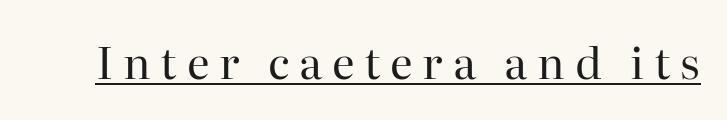
The image shows 44 px regular-weight serif type, upright; set unusually wide letter spacing (+0.22 em), underlined; high stroke contrast and a medium x-height.
